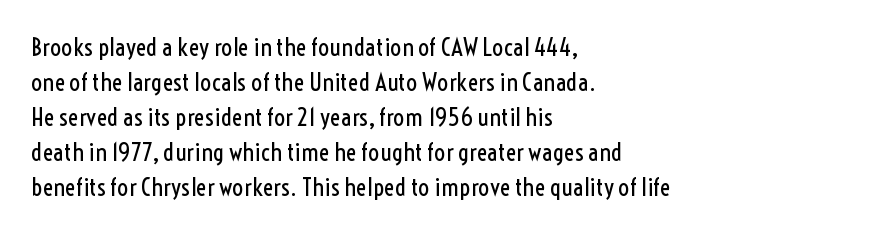
Q: Is the text bold? A: No.
Q: Is the text italic (slanted)? A: No, it is upright.
Q: Is the text underlined? A: No.
Q: How is the paragraph aligned? A: Left-aligned.
Q: Is the spacing between letters normal or unusually wide? A: Normal.
Q: Is the spacing between lines tight, normal or loose? A: Normal.
